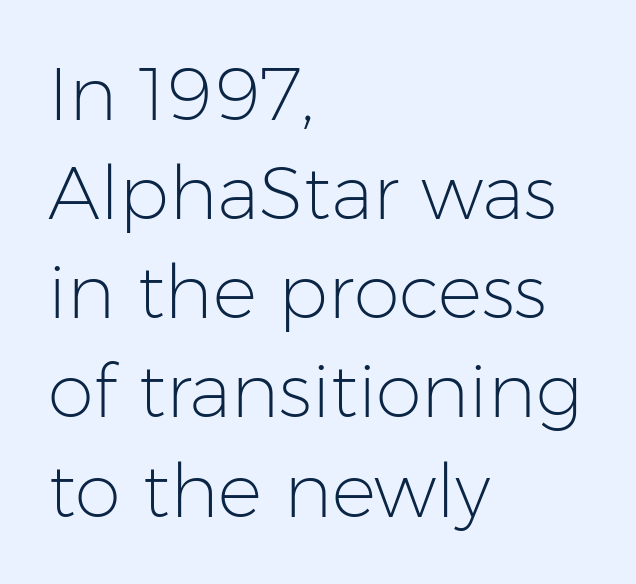
The image shows 74 px light sans-serif type, upright; set left-aligned, normal line spacing (1.34x), normal letter spacing, not underlined; low stroke contrast and a medium x-height.
